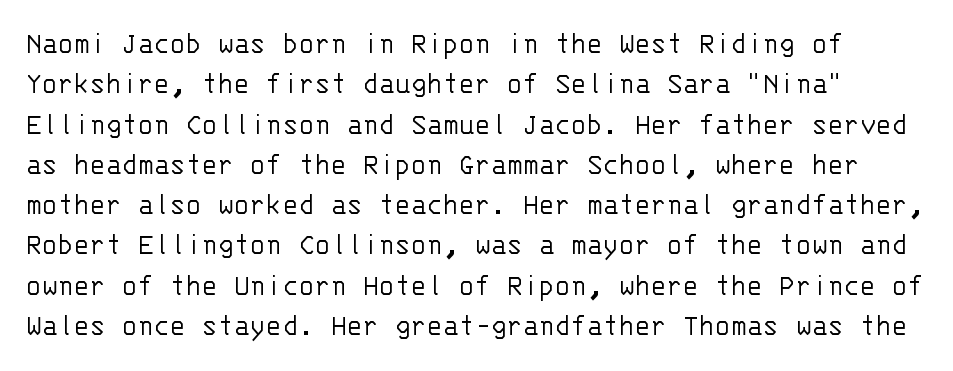
Q: Is the text bold? A: No.
Q: Is the text italic (slanted)? A: No, it is upright.
Q: Is the typeface a serif or a sans-serif typeface? A: Sans-serif.
Q: Is the text underlined? A: No.
Q: Is the spacing between letters normal or unusually wide? A: Normal.
Q: Width (condensed, normal, or wide)? A: Normal.
Q: Stroke contrast? A: Low.
Q: x-height? A: Large.
Q: Monospaced? A: Yes.
